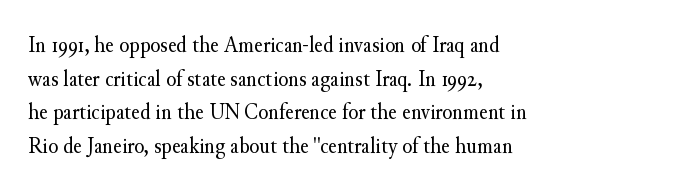
{"italic": "no", "bold": "no", "underline": "no", "align": "left", "line_spacing": "normal", "line_spacing_ratio": 1.46, "letter_spacing": "normal", "letter_spacing_em": 0.0, "glyph_px": 23}
